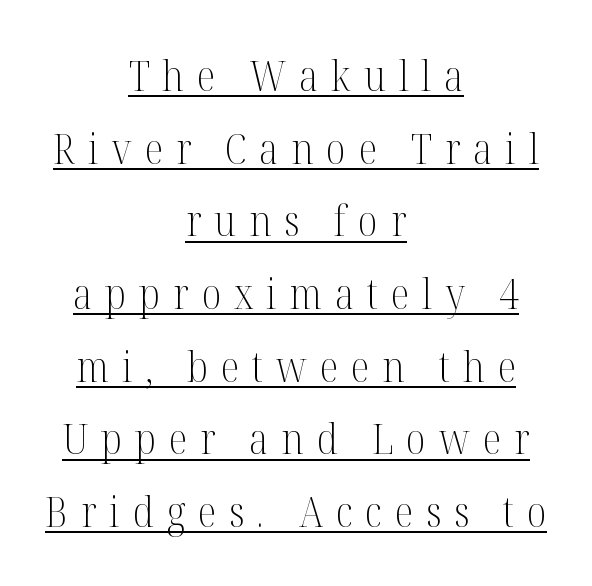
Q: Is the text bold? A: No.
Q: Is the text italic (slanted)? A: No, it is upright.
Q: Is the typeface a serif or a sans-serif typeface? A: Serif.
Q: Is the text underlined? A: Yes.
Q: How is the paragraph aligned? A: Centered.
Q: Is the spacing between letters normal or unusually wide? A: Unusually wide.
Q: Is the spacing between lines tight, normal or loose? A: Normal.
Q: Width (condensed, normal, or wide)? A: Condensed.
Q: Stroke contrast? A: Medium.
Q: x-height? A: Medium.
Q: Monospaced? A: No.
